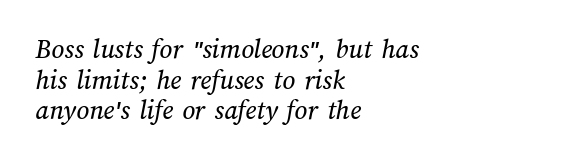
{"width": "normal", "stroke_contrast": "medium", "x_height": "medium", "monospaced": "no", "underline": "no", "align": "left", "line_spacing": "tight", "line_spacing_ratio": 1.09, "letter_spacing": "normal", "letter_spacing_em": 0.0, "glyph_px": 28}
